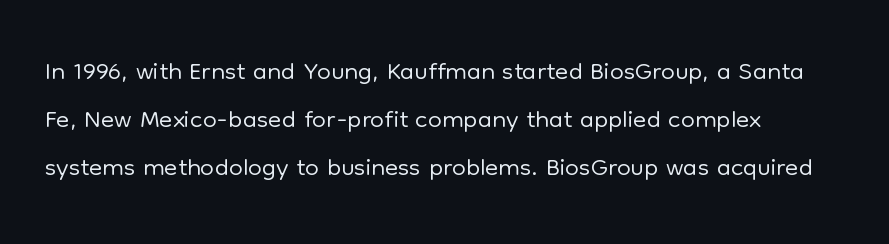
No italicization has been applied; the sample stays upright. Spacing verdict: proportional, widths tailored to each character. The type is set solid horizontally, with unmodified tracking. The passage shown is typeset with a sans-serif family. Compared with a centered layout, this one pins lines to the left instead. Quick note: underline off.
